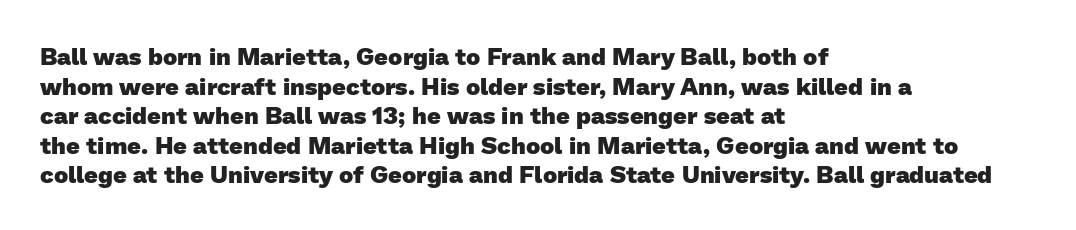
Q: Is the text bold? A: Yes.
Q: Is the text underlined? A: No.
Q: How is the paragraph aligned? A: Left-aligned.
Q: Is the spacing between letters normal or unusually wide? A: Normal.
